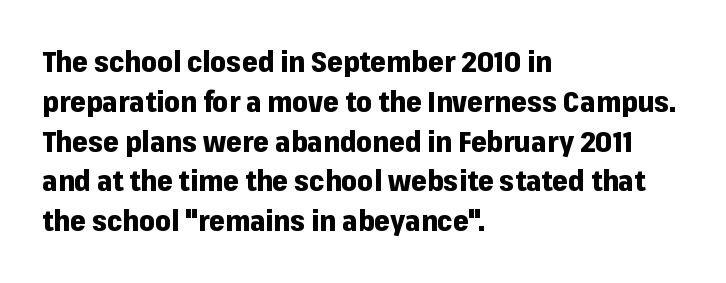
{"serif": "no", "italic": "no", "bold": "yes", "weight": "heavy", "width": "normal", "stroke_contrast": "low", "x_height": "medium", "monospaced": "no", "underline": "no", "align": "left", "line_spacing": "normal", "line_spacing_ratio": 1.42, "letter_spacing": "normal", "letter_spacing_em": 0.0, "glyph_px": 28}
